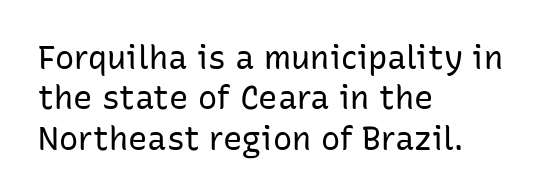
The image shows 32 px regular-weight sans-serif type, upright; set left-aligned, normal line spacing (1.26x), normal letter spacing, not underlined; low stroke contrast and a medium x-height.
